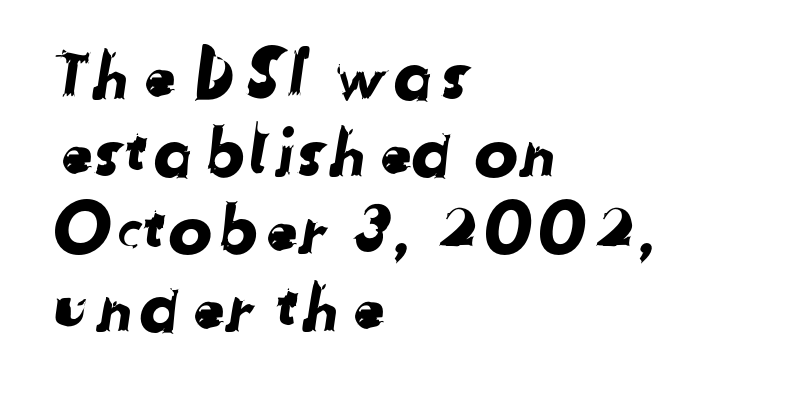
{"serif": "no", "width": "normal", "stroke_contrast": "low", "x_height": "medium", "monospaced": "no", "underline": "no", "align": "left", "line_spacing_ratio": 1.17, "letter_spacing": "normal", "letter_spacing_em": 0.0, "glyph_px": 66}
